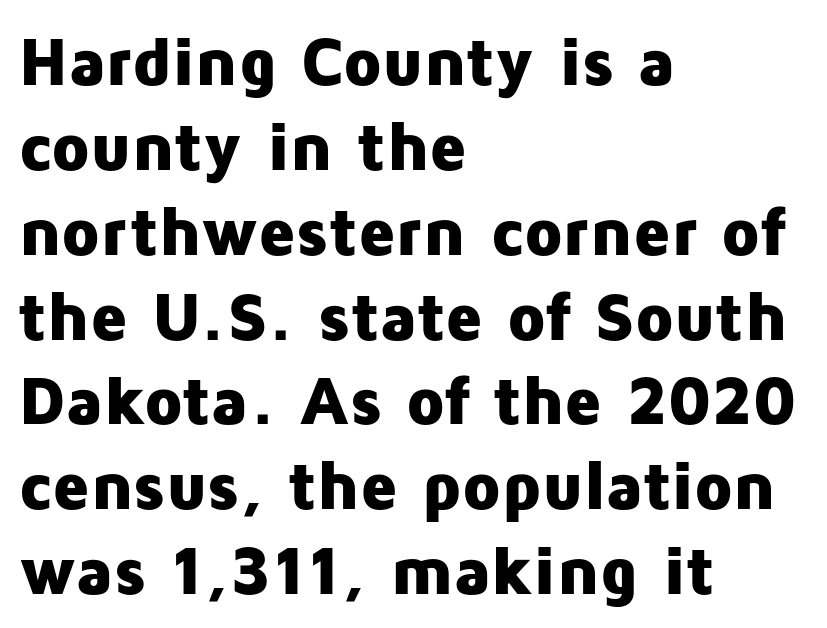
{"serif": "no", "italic": "no", "bold": "yes", "weight": "heavy", "width": "normal", "stroke_contrast": "low", "x_height": "medium", "monospaced": "no", "underline": "no", "align": "left", "line_spacing_ratio": 1.23, "letter_spacing": "normal", "letter_spacing_em": 0.0, "glyph_px": 69}
